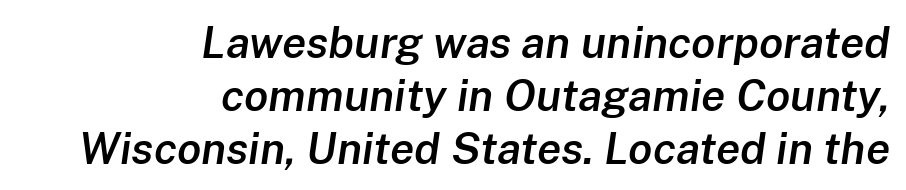
Q: Is the text bold? A: Semi-bold.
Q: Is the text italic (slanted)? A: Yes, it leans right by about 8 degrees.
Q: Is the text underlined? A: No.
Q: How is the paragraph aligned? A: Right-aligned.
Q: Is the spacing between letters normal or unusually wide? A: Normal.
Q: Width (condensed, normal, or wide)? A: Normal.
Q: Stroke contrast? A: Low.
Q: x-height? A: Medium.
Q: Monospaced? A: No.
